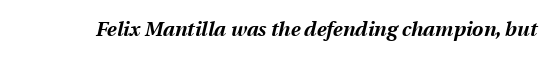
This rendering features lettering with no underline. Nothing unusual about the tracking: characters are spaced as the font intends. Characters are canted at an angle relative to the baseline's perpendicular. Look at the stroke-to-counter ratio: heavy, a bold.
